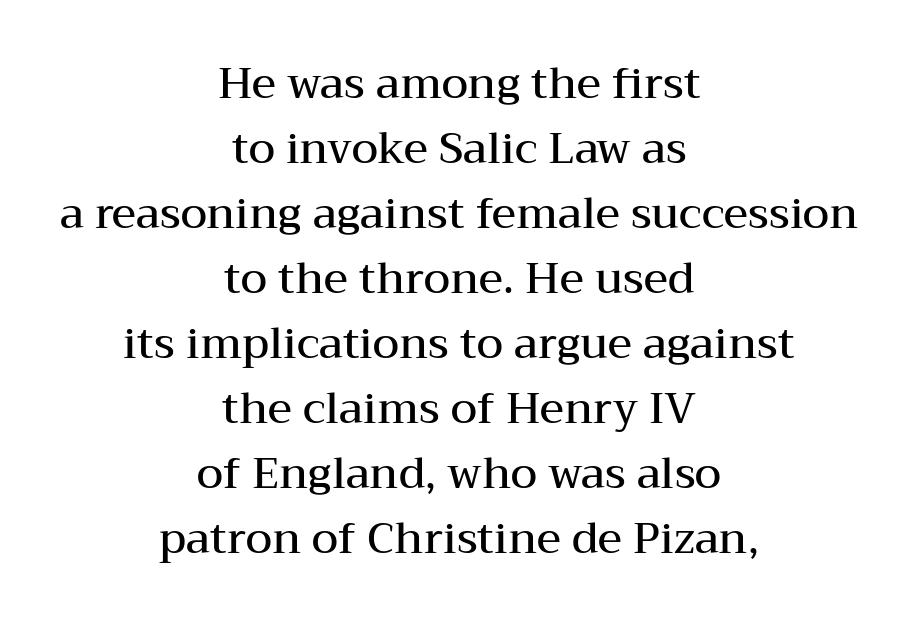
{"serif": "yes", "italic": "no", "bold": "semi", "weight": "semibold", "width": "wide", "stroke_contrast": "medium", "x_height": "medium", "monospaced": "no", "underline": "no", "align": "center", "line_spacing": "normal", "line_spacing_ratio": 1.51, "letter_spacing": "normal", "letter_spacing_em": 0.0, "glyph_px": 43}
